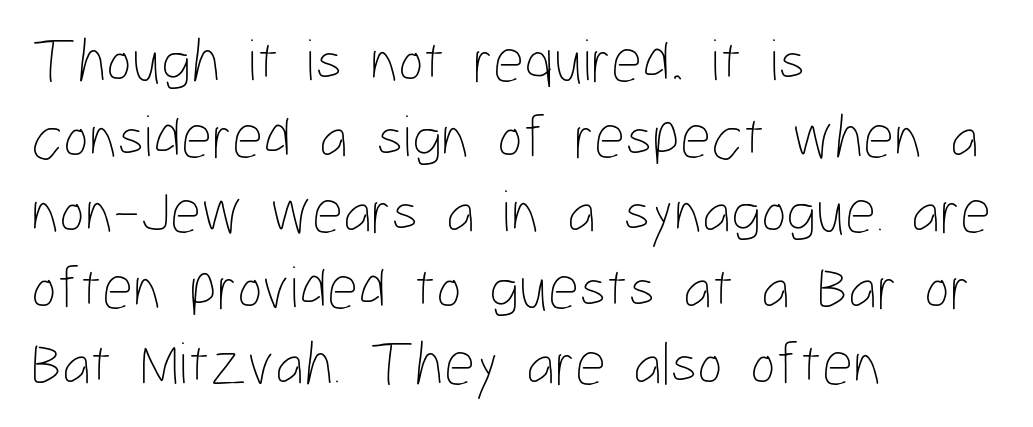
{"italic": "no", "bold": "no", "weight": "thin", "width": "condensed", "stroke_contrast": "low", "x_height": "medium", "monospaced": "no", "underline": "no", "align": "left", "line_spacing_ratio": 1.24, "letter_spacing": "normal", "letter_spacing_em": 0.0, "glyph_px": 61}
